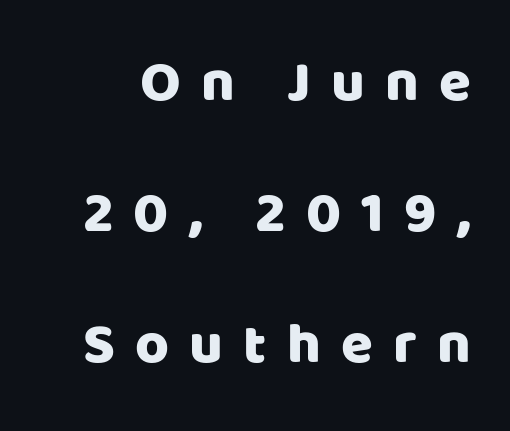
Q: Is the text italic (slanted)? A: No, it is upright.
Q: Is the typeface a serif or a sans-serif typeface? A: Sans-serif.
Q: Is the text underlined? A: No.
Q: Is the spacing between letters normal or unusually wide? A: Unusually wide.
Q: Is the spacing between lines tight, normal or loose? A: Loose.
Q: Width (condensed, normal, or wide)? A: Normal.
Q: Stroke contrast? A: Low.
Q: x-height? A: Large.
Q: Monospaced? A: No.
